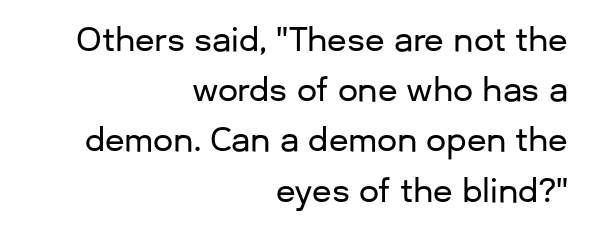
The image shows 32 px sans-serif type, upright; set right-aligned, normal line spacing (1.57x), normal letter spacing, not underlined; low stroke contrast and a medium x-height.
